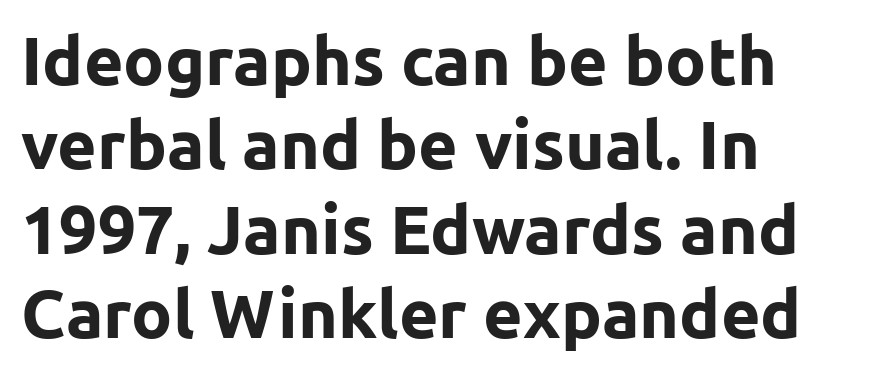
Q: Is the text bold? A: Yes.
Q: Is the text italic (slanted)? A: No, it is upright.
Q: Is the typeface a serif or a sans-serif typeface? A: Sans-serif.
Q: Is the text underlined? A: No.
Q: How is the paragraph aligned? A: Left-aligned.
Q: Is the spacing between letters normal or unusually wide? A: Normal.
Q: Width (condensed, normal, or wide)? A: Normal.
Q: Stroke contrast? A: Low.
Q: x-height? A: Medium.
Q: Monospaced? A: No.
